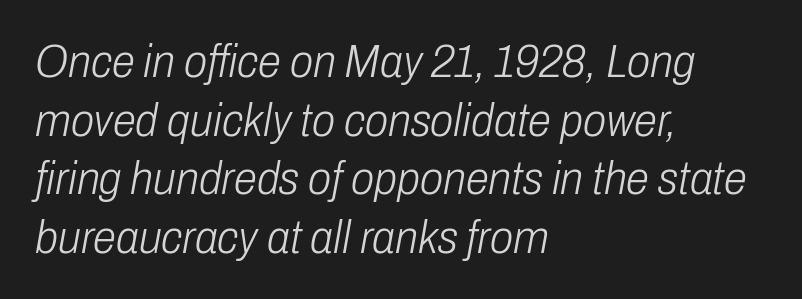
Type without underlining. Line spacing here is normal. Compared with ordinary roman type, these characters are visibly tilted. Each letter keeps its own natural width here, so spacing adapts to shape. Alignment: flush left.
